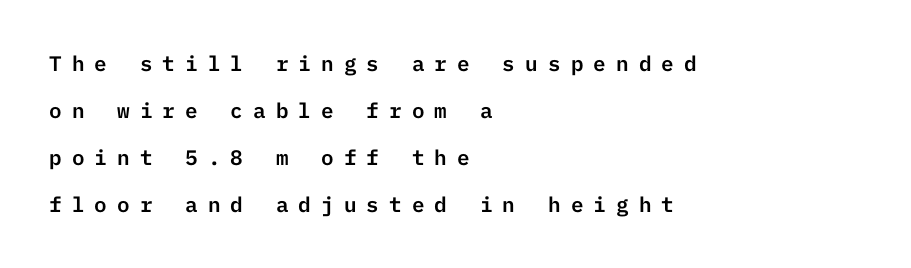
The image shows 21 px text type, upright; set left-aligned, loose line spacing (2.24x), unusually wide letter spacing (+0.48 em), not underlined.
